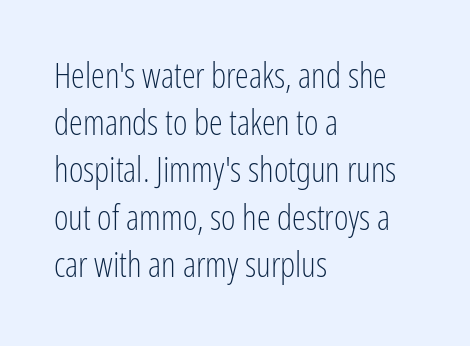
Spacing verdict: proportional, widths tailored to each character. Is there any slant? The stems are plumb. The line-height multiplier appears to be the usual default. Clear beneath every line of the passage. Observe the ordinary spacing: letters are neighbours, not strangers. Unlike a traditional serif, this face leaves its strokes unadorned.
